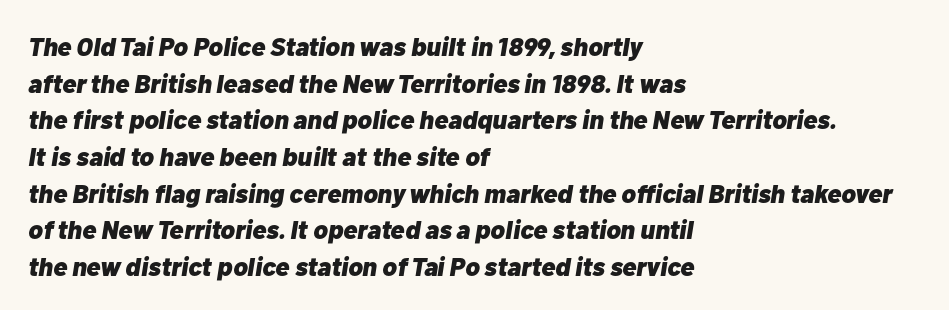
The image shows 26 px bold type, italic (leaning right); set left-aligned, normal line spacing (1.41x), normal letter spacing, not underlined.
